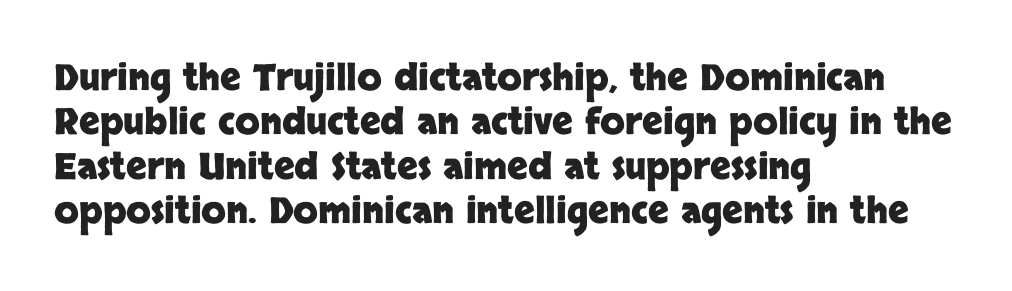
The image shows 36 px heavy sans-serif type, upright; set left-aligned, line spacing 1.23x, normal letter spacing, not underlined; low stroke contrast and a large x-height.
